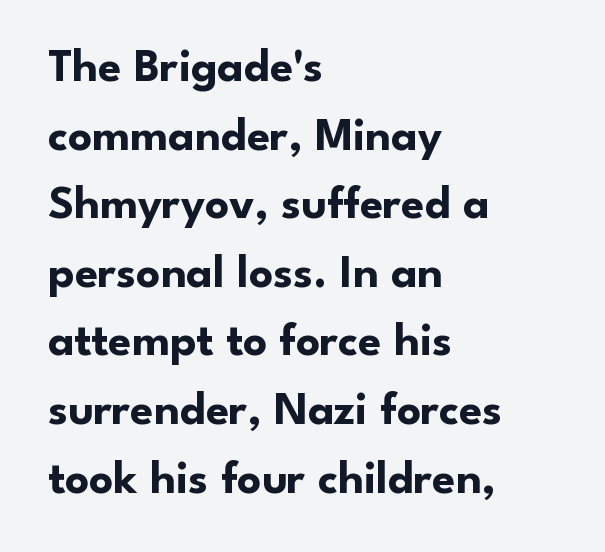
The image shows 47 px bold sans-serif type, upright; set left-aligned, normal line spacing (1.46x), normal letter spacing, not underlined; low stroke contrast and a small x-height.
